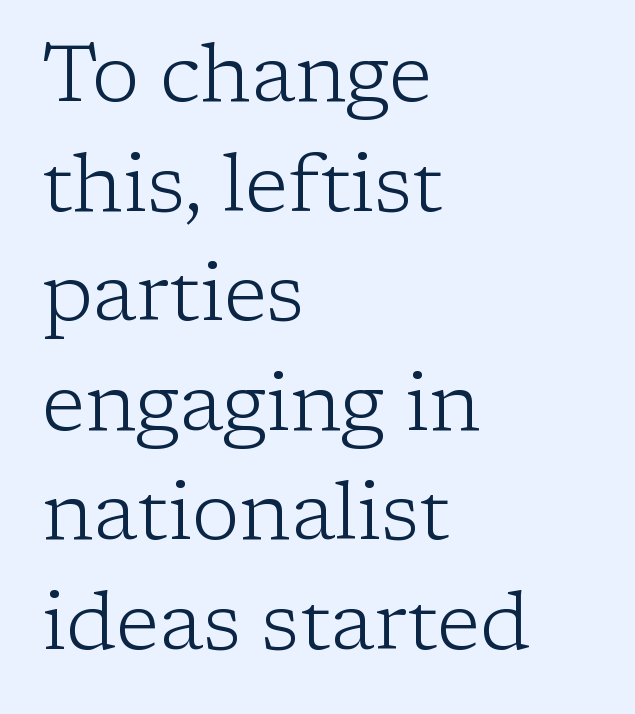
{"serif": "yes", "italic": "no", "bold": "no", "weight": "light", "width": "normal", "stroke_contrast": "low", "x_height": "medium", "monospaced": "no", "underline": "no", "align": "left", "line_spacing": "normal", "line_spacing_ratio": 1.37, "letter_spacing": "normal", "letter_spacing_em": 0.0, "glyph_px": 80}
